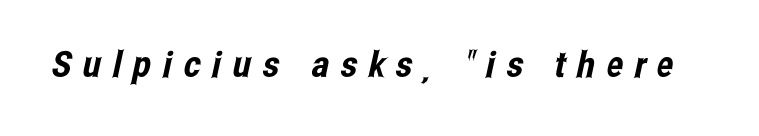
{"serif": "no", "width": "condensed", "stroke_contrast": "low", "x_height": "medium", "monospaced": "no", "underline": "no", "letter_spacing": "wide", "letter_spacing_em": 0.32, "glyph_px": 36}
